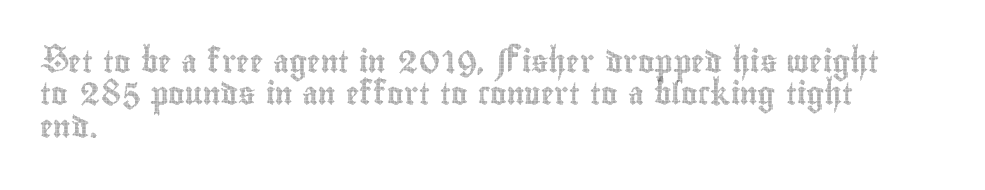
Bare-footed words on every line. The space between consecutive lines is moderate. Caption: standard tracking, unaltered. The lettering holds an erect, upright posture throughout. The text block is weighted toward the left margin, trailing off unevenly rightward.
